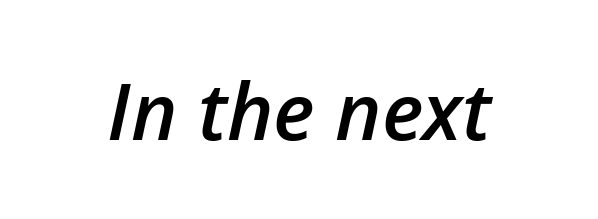
The image shows 79 px semibold type, italic (leaning right); set normal letter spacing, not underlined; low stroke contrast and a medium x-height.
